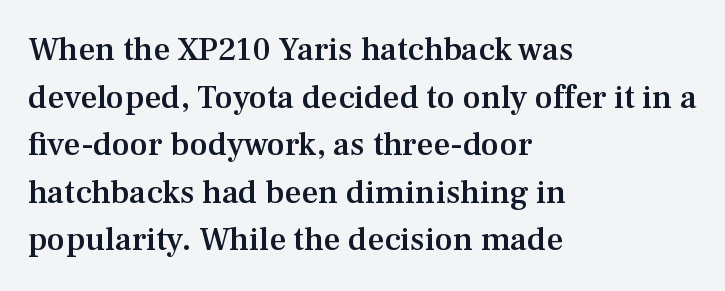
The image shows 33 px semibold serif type, upright; set left-aligned, normal line spacing (1.44x), normal letter spacing, not underlined; medium stroke contrast and a medium x-height.
